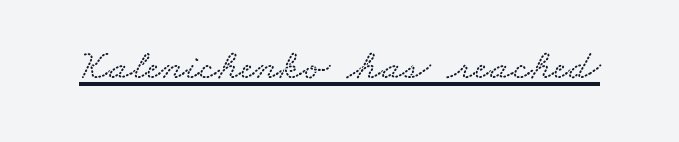
The image shows 43 px wide type; set normal letter spacing, underlined; low stroke contrast and a small x-height.
